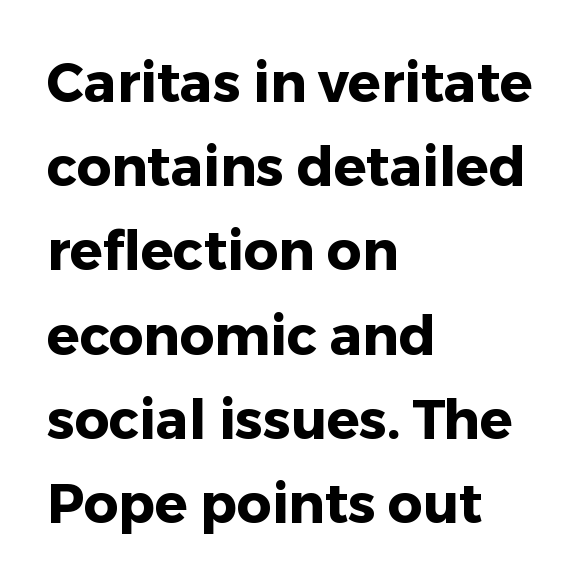
Q: Is the text bold? A: Yes.
Q: Is the text italic (slanted)? A: No, it is upright.
Q: Is the typeface a serif or a sans-serif typeface? A: Sans-serif.
Q: Is the text underlined? A: No.
Q: How is the paragraph aligned? A: Left-aligned.
Q: Is the spacing between letters normal or unusually wide? A: Normal.
Q: Is the spacing between lines tight, normal or loose? A: Normal.
Q: Width (condensed, normal, or wide)? A: Normal.
Q: Stroke contrast? A: Low.
Q: x-height? A: Medium.
Q: Monospaced? A: No.
